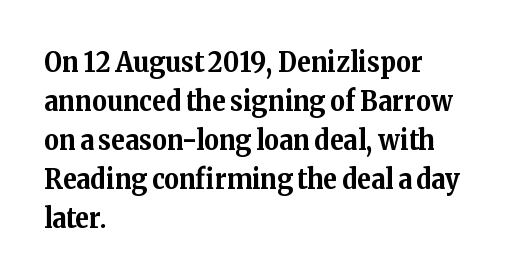
Q: Is the text bold? A: Yes.
Q: Is the text italic (slanted)? A: No, it is upright.
Q: Is the typeface a serif or a sans-serif typeface? A: Serif.
Q: Is the text underlined? A: No.
Q: How is the paragraph aligned? A: Left-aligned.
Q: Is the spacing between letters normal or unusually wide? A: Normal.
Q: Is the spacing between lines tight, normal or loose? A: Normal.
Q: Width (condensed, normal, or wide)? A: Normal.
Q: Stroke contrast? A: Medium.
Q: x-height? A: Medium.
Q: Monospaced? A: No.
